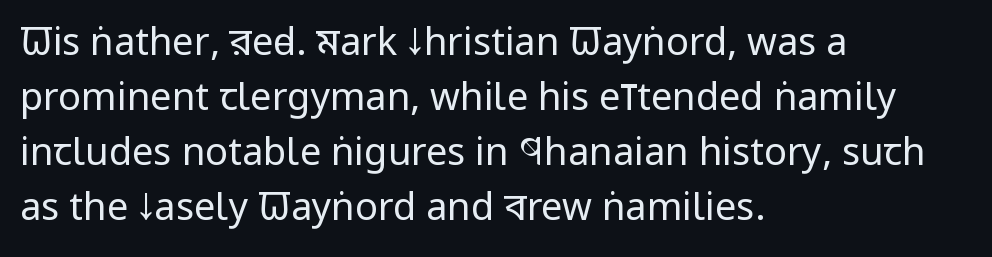
The image shows 38 px regular-weight, condensed sans-serif type, upright; set left-aligned, normal line spacing (1.45x), normal letter spacing, not underlined; low stroke contrast and a large x-height.
